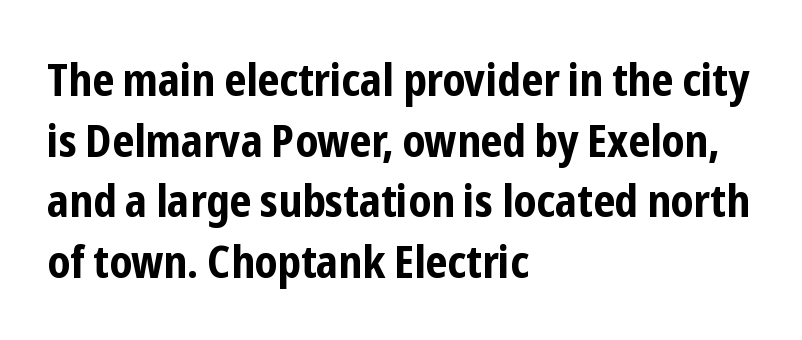
Q: Is the text bold? A: Yes.
Q: Is the text italic (slanted)? A: No, it is upright.
Q: Is the typeface a serif or a sans-serif typeface? A: Sans-serif.
Q: Is the text underlined? A: No.
Q: How is the paragraph aligned? A: Left-aligned.
Q: Is the spacing between letters normal or unusually wide? A: Normal.
Q: Is the spacing between lines tight, normal or loose? A: Normal.
Q: Width (condensed, normal, or wide)? A: Condensed.
Q: Stroke contrast? A: Low.
Q: x-height? A: Medium.
Q: Monospaced? A: No.
